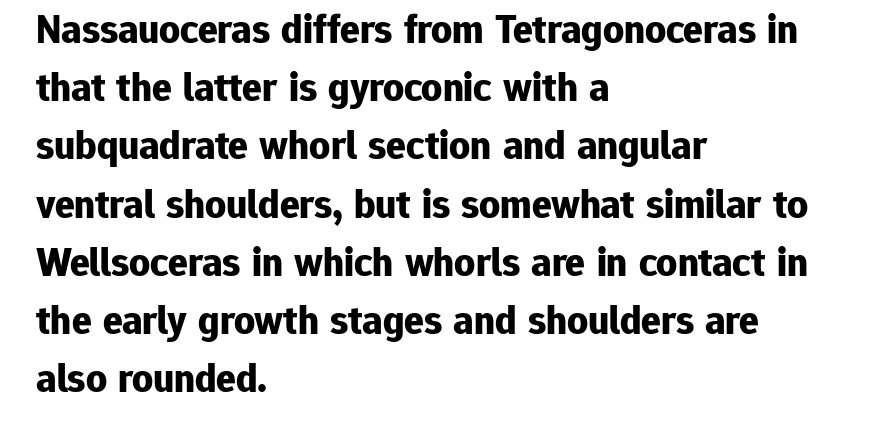
The image shows 41 px bold sans-serif type, upright; set left-aligned, normal line spacing (1.42x), normal letter spacing, not underlined; low stroke contrast and a medium x-height.
